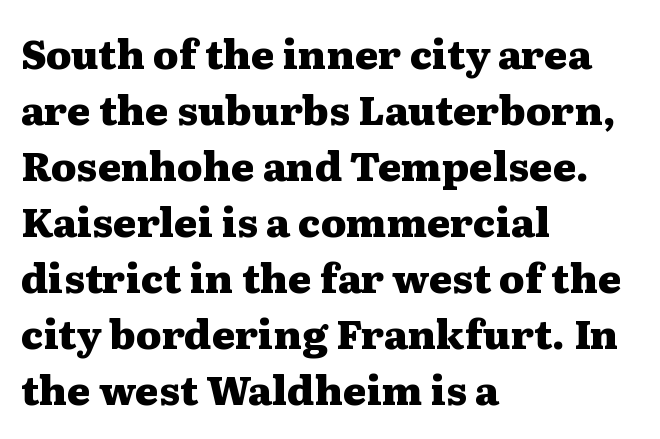
The image shows 40 px heavy, wide serif type, upright; set left-aligned, normal line spacing (1.4x), normal letter spacing, not underlined; medium stroke contrast and a medium x-height.
